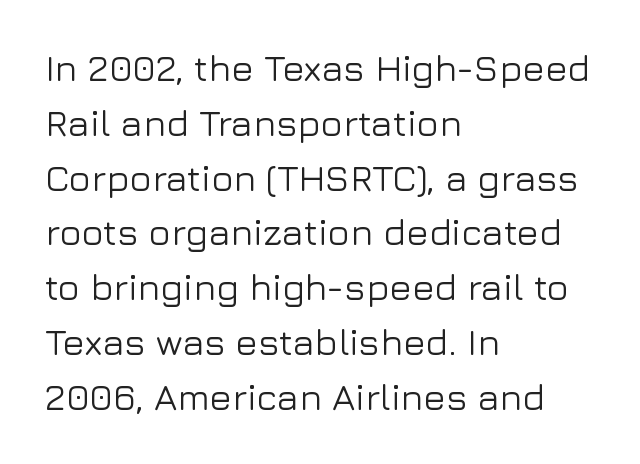
The image shows 37 px sans-serif type, upright; set left-aligned, normal line spacing (1.48x), normal letter spacing, not underlined; low stroke contrast and a medium x-height.
